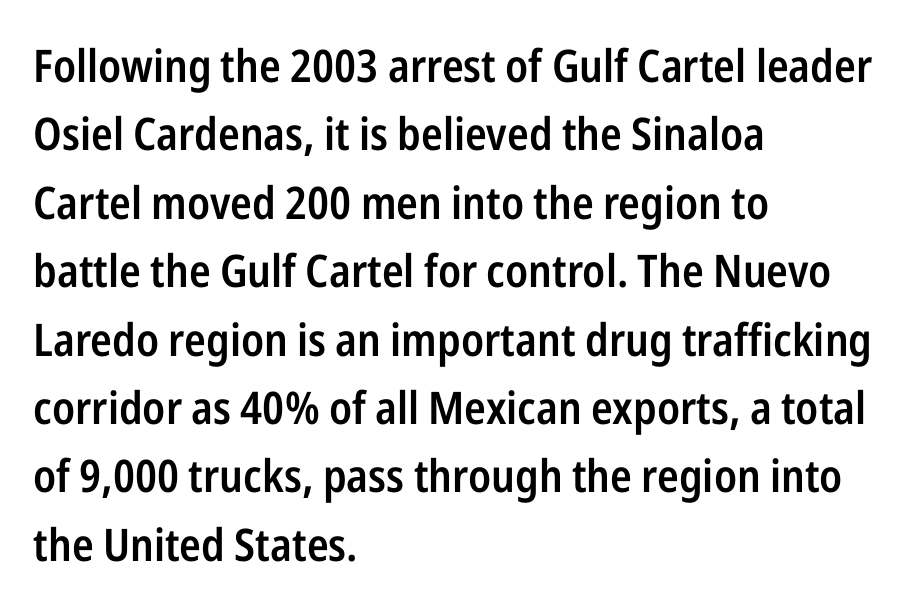
{"serif": "no", "italic": "no", "bold": "semi", "weight": "semibold", "width": "condensed", "stroke_contrast": "low", "x_height": "medium", "monospaced": "no", "underline": "no", "align": "left", "line_spacing": "normal", "line_spacing_ratio": 1.52, "letter_spacing": "normal", "letter_spacing_em": 0.0, "glyph_px": 45}
